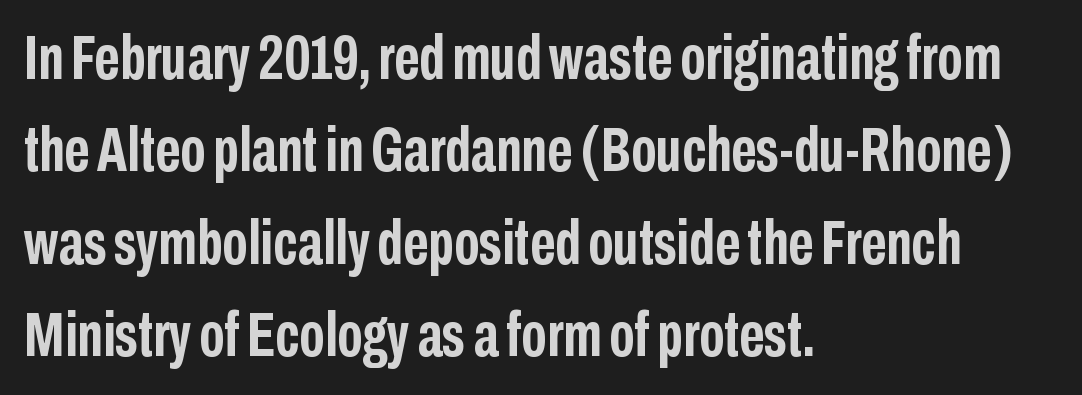
The image shows 62 px semibold, condensed sans-serif type, upright; set left-aligned, normal line spacing (1.49x), normal letter spacing, not underlined; low stroke contrast and a medium x-height.
